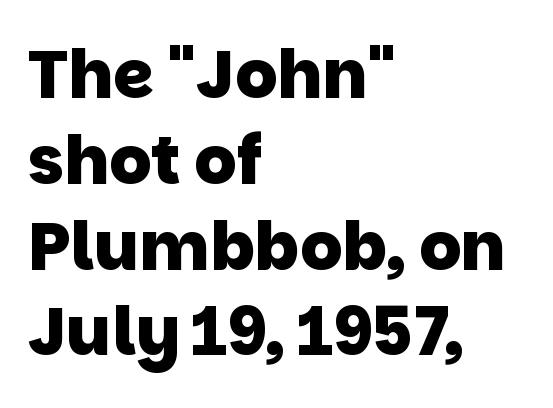
The image shows 66 px heavy sans-serif type; set left-aligned, normal line spacing (1.3x), normal letter spacing, not underlined; low stroke contrast and a large x-height.
